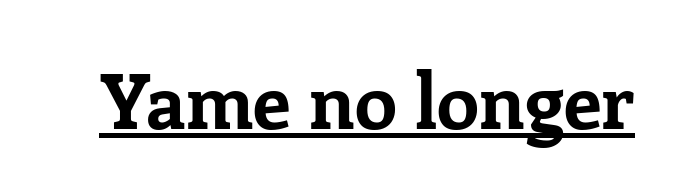
{"serif": "yes", "italic": "no", "bold": "yes", "weight": "bold", "width": "normal", "stroke_contrast": "low", "x_height": "medium", "monospaced": "no", "underline": "yes", "letter_spacing": "normal", "letter_spacing_em": 0.0, "glyph_px": 76}
